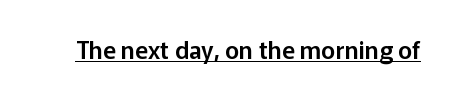
Q: Is the text italic (slanted)? A: No, it is upright.
Q: Is the text underlined? A: Yes.
Q: Is the spacing between letters normal or unusually wide? A: Normal.
